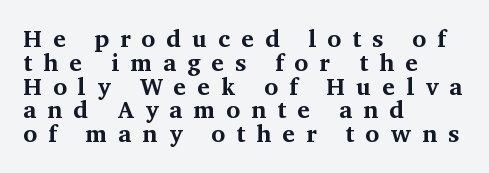
The image shows 24 px bold type, upright; set left-aligned, tight line spacing (0.99x), unusually wide letter spacing (+0.46 em), not underlined.
